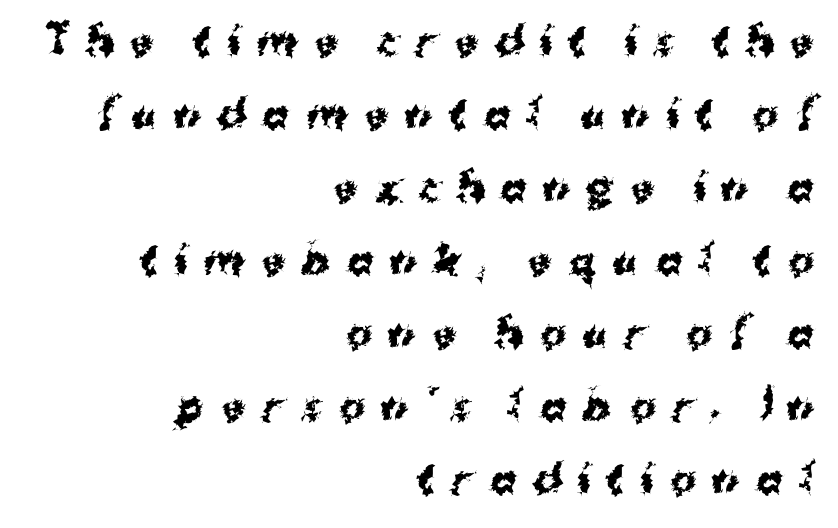
{"serif": "no", "bold": "yes", "weight": "bold", "width": "normal", "stroke_contrast": "medium", "x_height": "medium", "monospaced": "no", "underline": "no", "align": "right", "line_spacing_ratio": 1.87, "letter_spacing": "wide", "letter_spacing_em": 0.42, "glyph_px": 39}
